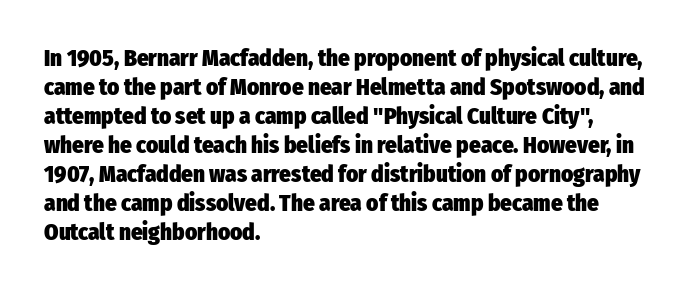
{"italic": "no", "bold": "yes", "underline": "no", "align": "left", "line_spacing": "normal", "line_spacing_ratio": 1.26, "letter_spacing": "normal", "letter_spacing_em": 0.0, "glyph_px": 23}
